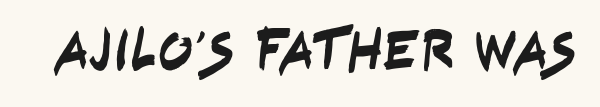
{"serif": "no", "width": "condensed", "stroke_contrast": "low", "x_height": "large", "monospaced": "no", "underline": "no", "letter_spacing": "normal", "letter_spacing_em": 0.0, "glyph_px": 58}
